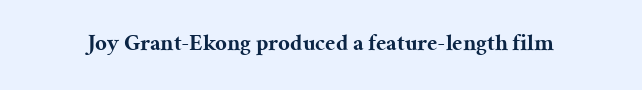
Notice how thick the strokes are: this is what a full bold looks like. In terms of letterspacing, this is plain default setting. The specimen omits any rule beneath the text block's lines. The lettering stays uniformly vertical, giving the passage a roman look.
